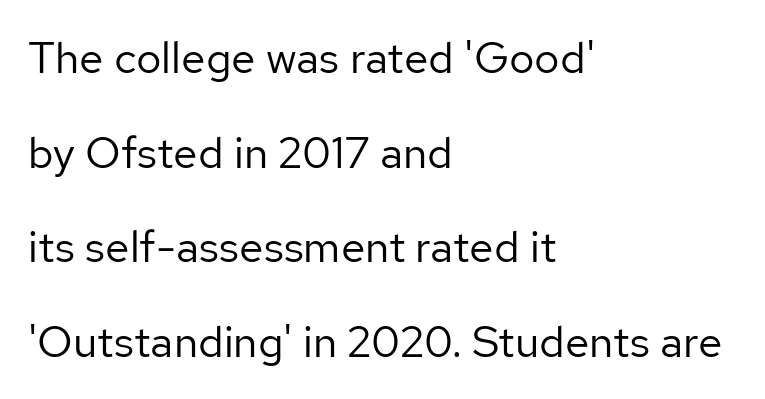
{"serif": "no", "italic": "no", "bold": "no", "weight": "regular", "width": "normal", "stroke_contrast": "low", "x_height": "medium", "monospaced": "no", "underline": "no", "align": "left", "line_spacing": "loose", "line_spacing_ratio": 2.15, "letter_spacing": "normal", "letter_spacing_em": 0.0, "glyph_px": 44}
